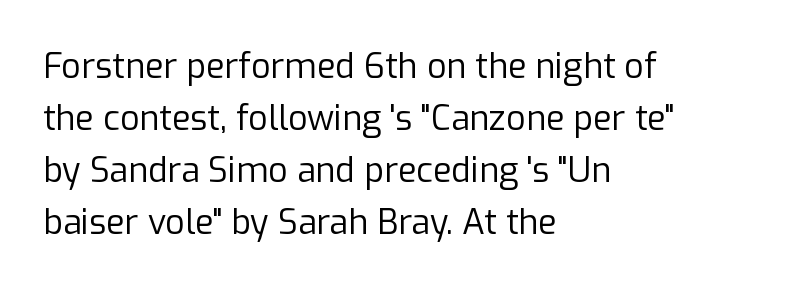
Check where the strokes stop: nothing finishes them off — pure sans. Typeset ragged right — the left edge is the straight one. The weight would be labelled regular, book, light, or lighter still. The passage shown is typed in a proportional face where columns would drift. Posture: upright roman.
